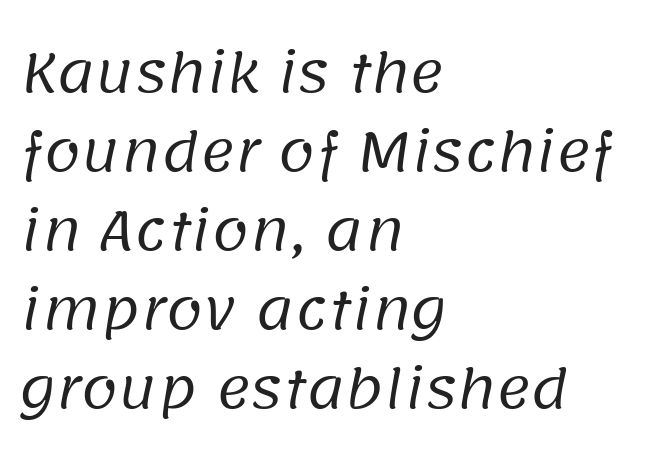
The image shows 53 px regular-weight sans-serif type; set left-aligned, normal line spacing (1.49x), normal letter spacing, not underlined; low stroke contrast and a large x-height.
